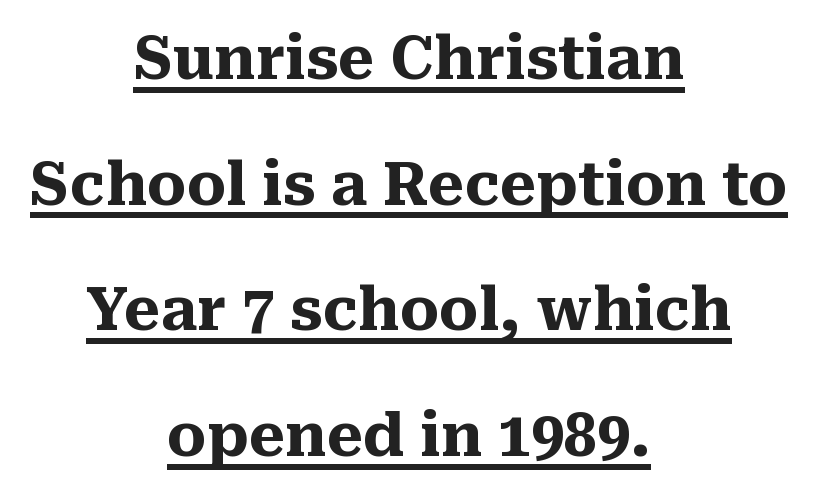
Q: Is the text bold? A: Yes.
Q: Is the text italic (slanted)? A: No, it is upright.
Q: Is the typeface a serif or a sans-serif typeface? A: Serif.
Q: Is the text underlined? A: Yes.
Q: How is the paragraph aligned? A: Centered.
Q: Is the spacing between letters normal or unusually wide? A: Normal.
Q: Is the spacing between lines tight, normal or loose? A: Loose.
Q: Width (condensed, normal, or wide)? A: Normal.
Q: Stroke contrast? A: Medium.
Q: x-height? A: Medium.
Q: Monospaced? A: No.
